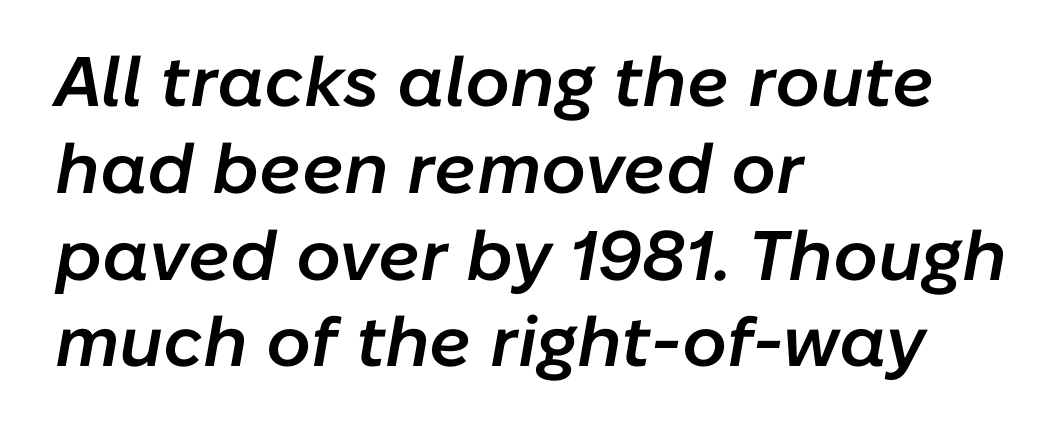
The image shows 70 px semibold type, italic (leaning right); set left-aligned, line spacing 1.24x, normal letter spacing, not underlined; low stroke contrast and a medium x-height.
